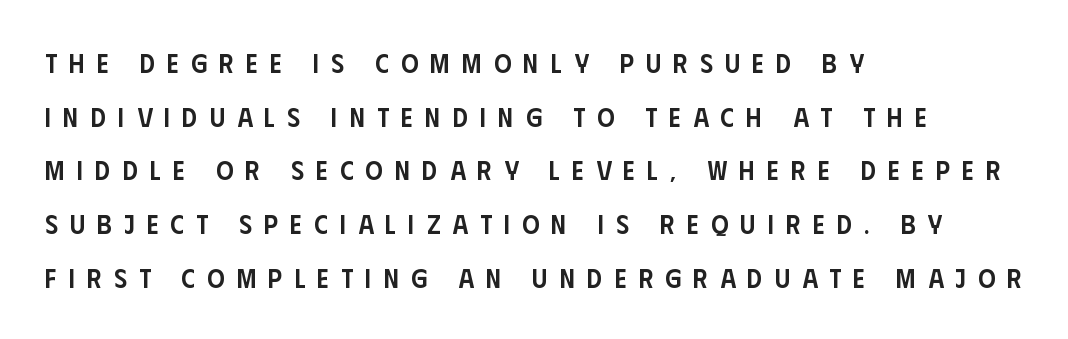
The image shows 27 px text type, upright; set left-aligned, loose line spacing (1.99x), unusually wide letter spacing (+0.45 em), not underlined.
